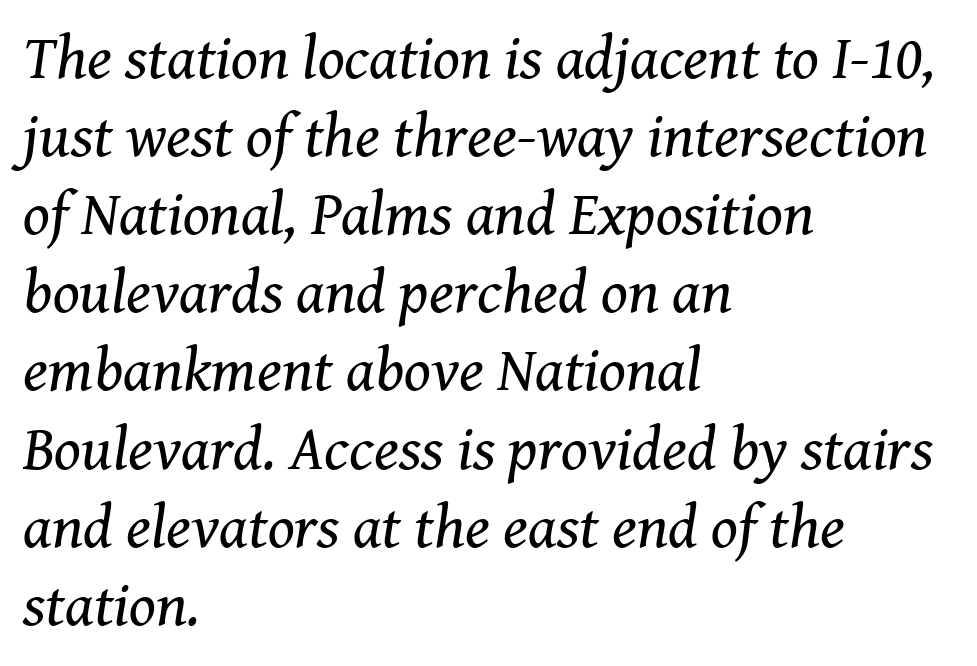
The image shows 62 px regular-weight serif type, italic (leaning right); set left-aligned, normal line spacing (1.26x), normal letter spacing, not underlined; medium stroke contrast and a medium x-height.
